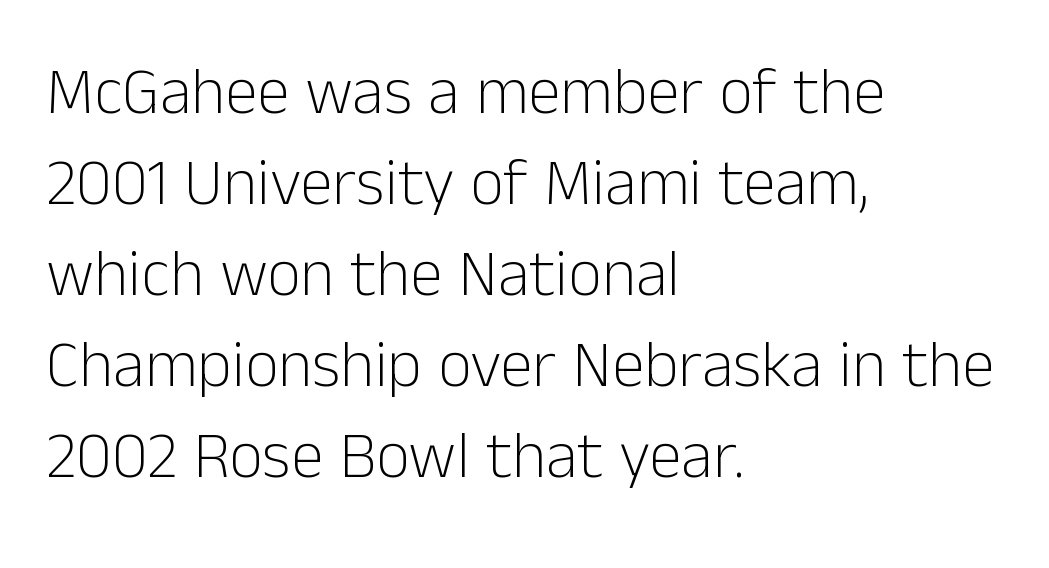
{"serif": "no", "italic": "no", "bold": "no", "weight": "light", "width": "normal", "stroke_contrast": "low", "x_height": "medium", "monospaced": "no", "underline": "no", "align": "left", "line_spacing": "normal", "line_spacing_ratio": 1.38, "letter_spacing": "normal", "letter_spacing_em": 0.0, "glyph_px": 66}
